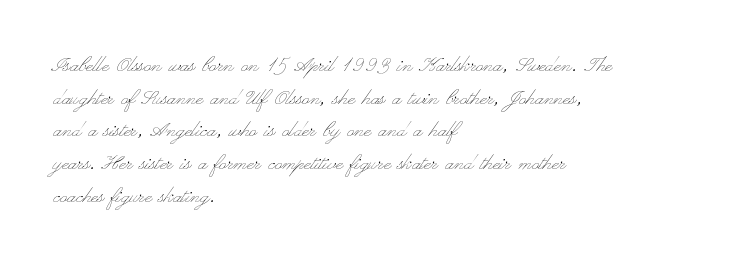
Q: Is the text bold? A: No.
Q: Is the text italic (slanted)? A: Yes.
Q: Is the text underlined? A: No.
Q: How is the paragraph aligned? A: Left-aligned.
Q: Is the spacing between letters normal or unusually wide? A: Normal.
Q: Is the spacing between lines tight, normal or loose? A: Normal.
